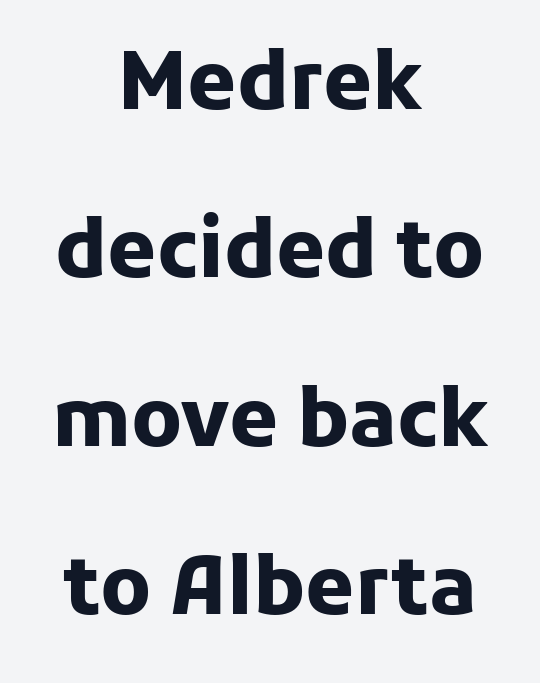
The glyphs have the mass of a bold cut. The words here are not underlined. Font category for this specimen: sans-serif. Every stem runs plumb, perpendicular to the baseline.
